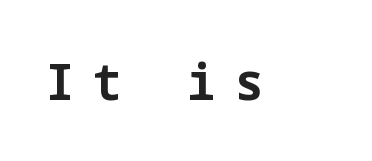
Q: Is the text bold? A: Yes.
Q: Is the text italic (slanted)? A: No, it is upright.
Q: Is the typeface a serif or a sans-serif typeface? A: Sans-serif.
Q: Is the text underlined? A: No.
Q: Is the spacing between letters normal or unusually wide? A: Unusually wide.
Q: Width (condensed, normal, or wide)? A: Normal.
Q: Stroke contrast? A: Low.
Q: x-height? A: Medium.
